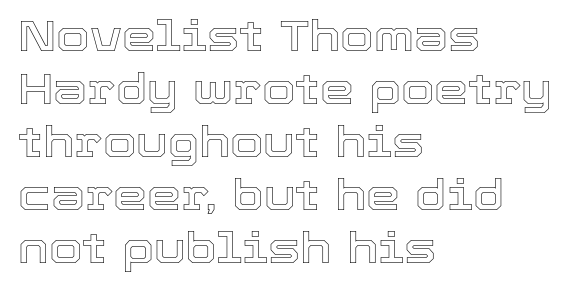
Q: Is the text italic (slanted)? A: No, it is upright.
Q: Is the text underlined? A: No.
Q: How is the paragraph aligned? A: Left-aligned.
Q: Is the spacing between letters normal or unusually wide? A: Normal.
Q: Width (condensed, normal, or wide)? A: Normal.
Q: x-height? A: Medium.
Q: Monospaced? A: No.
